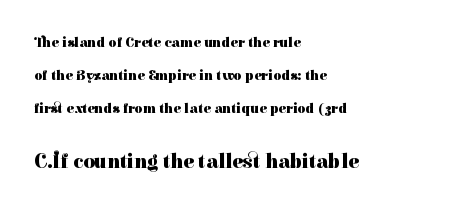
Only glyphs here, with clear space below each row. I'd describe the lettering as bold — thick and assertive. The rendering keeps characters at their native spacing. Tall strokes in this sample are plumb rather than angled. The vertical gap from one line to the next is large.
